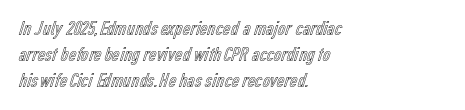
{"underline": "no", "align": "left", "line_spacing_ratio": 1.23, "letter_spacing": "normal", "letter_spacing_em": 0.0, "glyph_px": 21}
